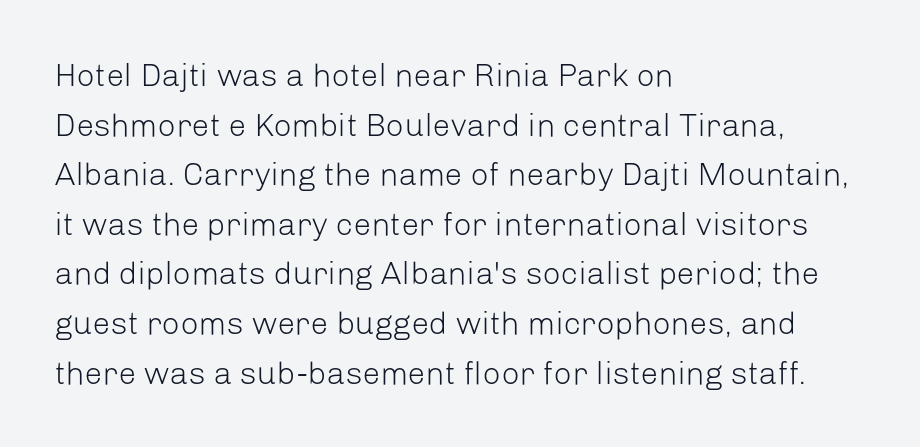
Q: Is the text bold? A: No.
Q: Is the text italic (slanted)? A: No, it is upright.
Q: Is the typeface a serif or a sans-serif typeface? A: Sans-serif.
Q: Is the text underlined? A: No.
Q: How is the paragraph aligned? A: Left-aligned.
Q: Is the spacing between letters normal or unusually wide? A: Normal.
Q: Is the spacing between lines tight, normal or loose? A: Normal.
Q: Width (condensed, normal, or wide)? A: Normal.
Q: Stroke contrast? A: Low.
Q: x-height? A: Medium.
Q: Monospaced? A: No.
